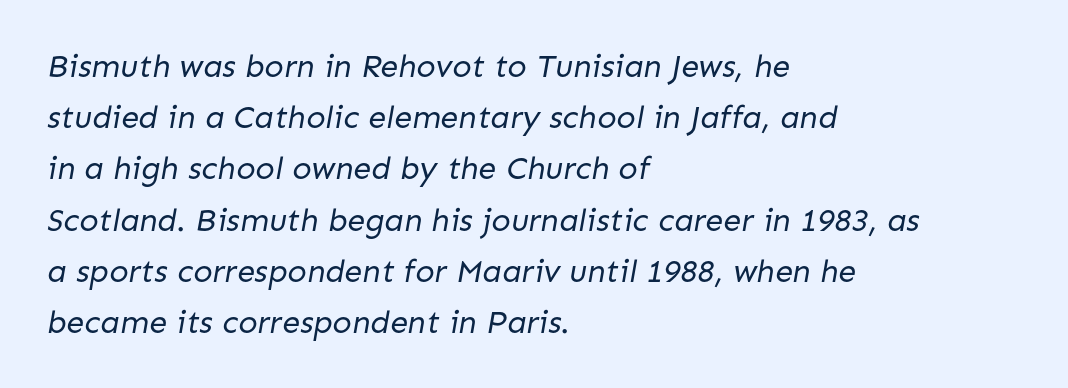
Q: Is the text bold? A: No.
Q: Is the typeface a serif or a sans-serif typeface? A: Sans-serif.
Q: Is the text underlined? A: No.
Q: How is the paragraph aligned? A: Left-aligned.
Q: Is the spacing between letters normal or unusually wide? A: Normal.
Q: Is the spacing between lines tight, normal or loose? A: Normal.
Q: Width (condensed, normal, or wide)? A: Normal.
Q: Stroke contrast? A: Low.
Q: x-height? A: Medium.
Q: Monospaced? A: No.
